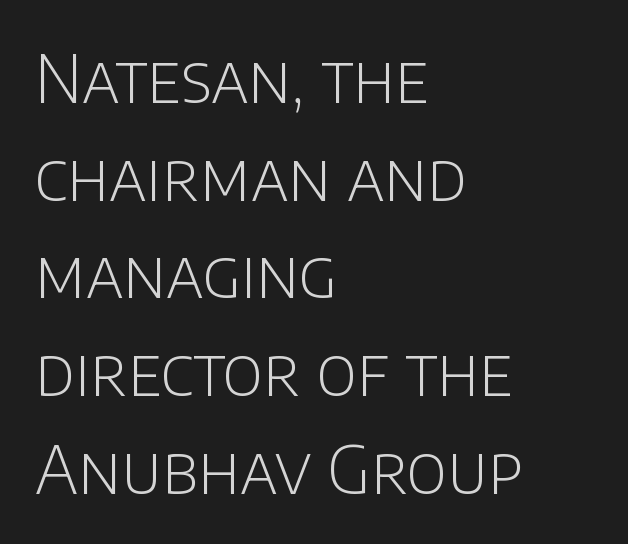
The image shows 66 px light sans-serif type, upright; set left-aligned, normal line spacing (1.48x), normal letter spacing, not underlined; low stroke contrast and a large x-height.
